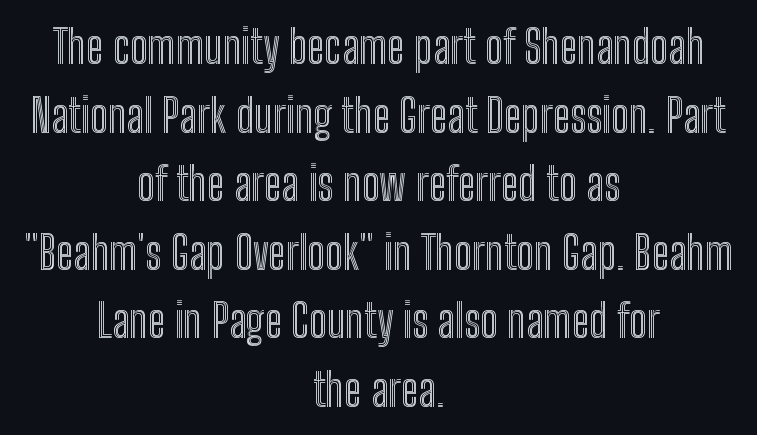
{"italic": "no", "width": "condensed", "x_height": "medium", "monospaced": "no", "underline": "no", "align": "center", "line_spacing": "normal", "line_spacing_ratio": 1.49, "letter_spacing": "normal", "letter_spacing_em": 0.0, "glyph_px": 46}
